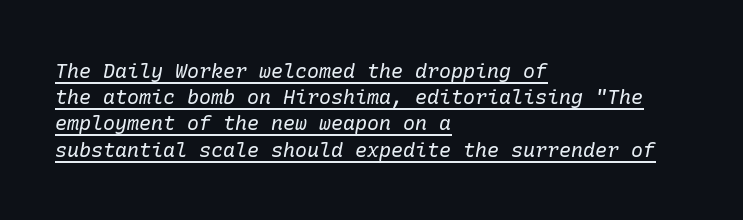
The image shows 20 px text type, italic (leaning right); set left-aligned, normal line spacing (1.31x), normal letter spacing, underlined.
